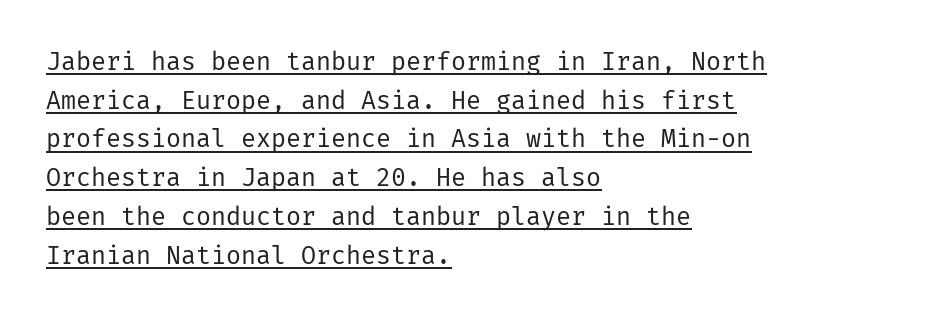
Every stem runs plumb, perpendicular to the baseline. The passage shown is not bold in any degree. Decoration check: the copy is underlined. Spacing between characters is what you'd get straight out of the box. Interline gaps are of average width in this sample.
